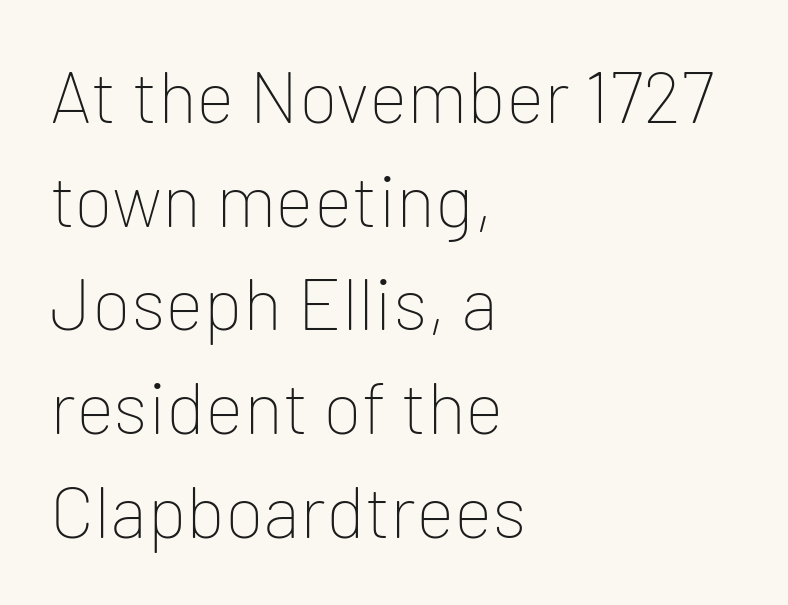
The image shows 73 px thin sans-serif type, upright; set left-aligned, normal line spacing (1.42x), normal letter spacing, not underlined; low stroke contrast and a medium x-height.
